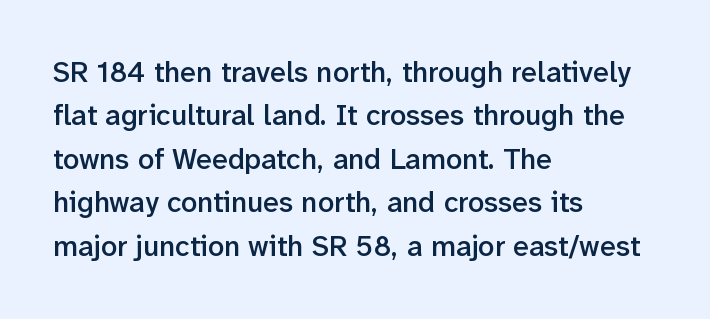
Q: Is the text bold? A: Semi-bold.
Q: Is the text italic (slanted)? A: No, it is upright.
Q: Is the typeface a serif or a sans-serif typeface? A: Sans-serif.
Q: Is the text underlined? A: No.
Q: How is the paragraph aligned? A: Left-aligned.
Q: Is the spacing between letters normal or unusually wide? A: Normal.
Q: Is the spacing between lines tight, normal or loose? A: Normal.
Q: Width (condensed, normal, or wide)? A: Normal.
Q: Stroke contrast? A: Low.
Q: x-height? A: Medium.
Q: Monospaced? A: No.
